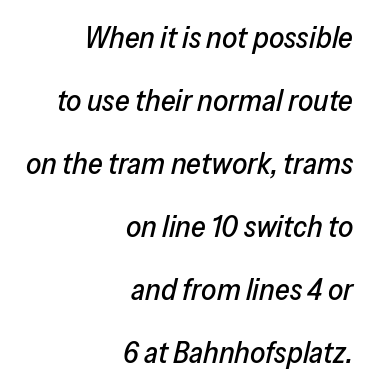
Q: Is the text italic (slanted)? A: Yes, it leans right by about 13 degrees.
Q: Is the text underlined? A: No.
Q: How is the paragraph aligned? A: Right-aligned.
Q: Is the spacing between letters normal or unusually wide? A: Normal.
Q: Is the spacing between lines tight, normal or loose? A: Loose.
Q: Width (condensed, normal, or wide)? A: Normal.
Q: Stroke contrast? A: Low.
Q: x-height? A: Medium.
Q: Monospaced? A: No.
